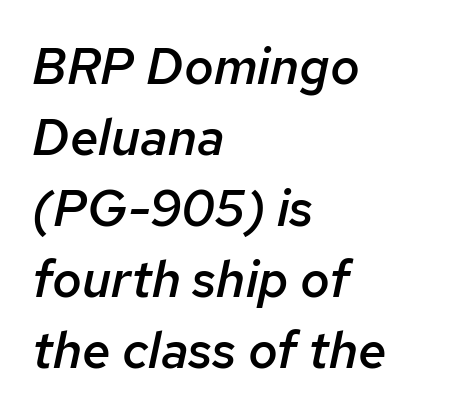
Each new line begins a customary step beneath the previous one. Which margin do the lines hug? The left one — the right edge is uneven. The axis of the letterforms is tilted away from vertical. A typesetter would call this proportional, since set widths differ per character. The foot of each line stays bare and open.
